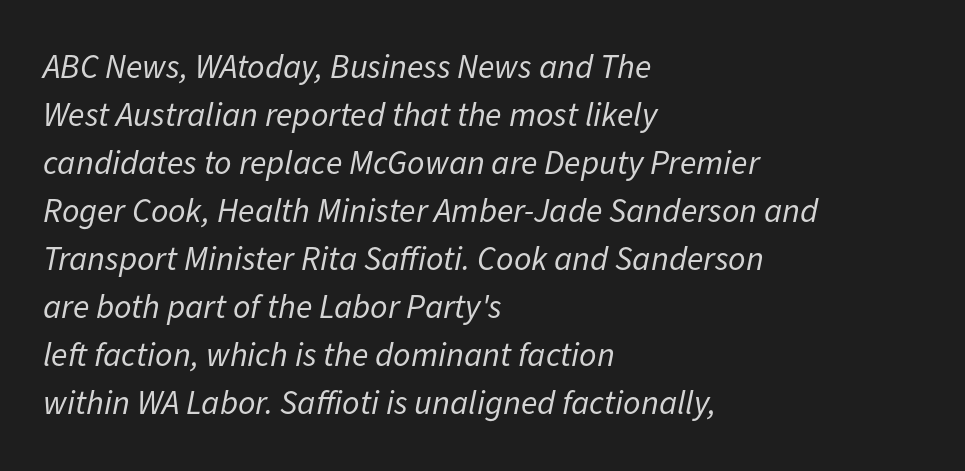
{"italic": "yes", "lean": "right", "slant_degrees": 11, "bold": "no", "weight": "regular", "width": "normal", "stroke_contrast": "low", "x_height": "medium", "monospaced": "no", "underline": "no", "align": "left", "line_spacing": "normal", "line_spacing_ratio": 1.41, "letter_spacing": "normal", "letter_spacing_em": 0.0, "glyph_px": 34}
